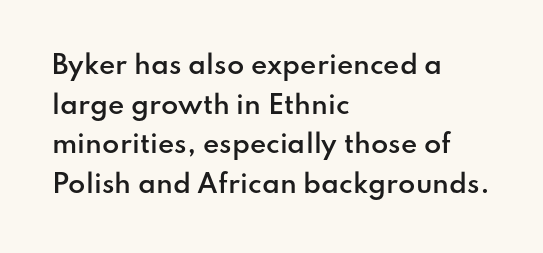
The image shows 25 px text type, upright; set left-aligned, normal line spacing (1.59x), normal letter spacing, not underlined.
